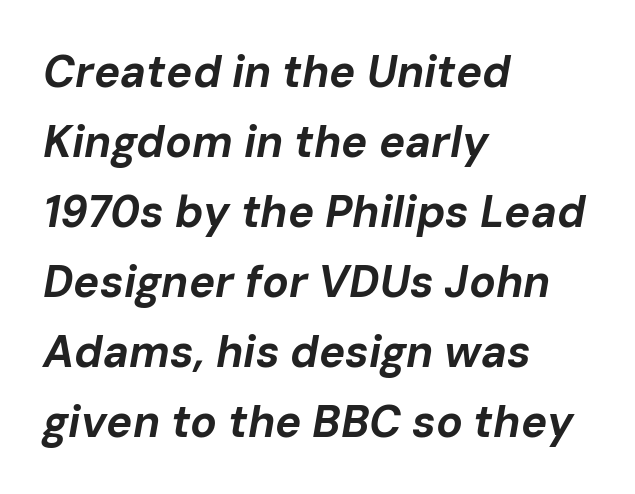
Q: Is the text bold? A: Yes.
Q: Is the text italic (slanted)? A: Yes, it leans right by about 10 degrees.
Q: Is the text underlined? A: No.
Q: How is the paragraph aligned? A: Left-aligned.
Q: Is the spacing between letters normal or unusually wide? A: Normal.
Q: Is the spacing between lines tight, normal or loose? A: Normal.
Q: Width (condensed, normal, or wide)? A: Normal.
Q: Stroke contrast? A: Low.
Q: x-height? A: Medium.
Q: Monospaced? A: No.
